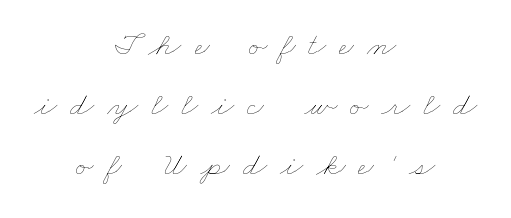
{"bold": "no", "weight": "thin", "width": "wide", "stroke_contrast": "low", "x_height": "small", "monospaced": "no", "underline": "no", "align": "center", "line_spacing_ratio": 1.77, "letter_spacing": "wide", "letter_spacing_em": 0.38, "glyph_px": 34}
